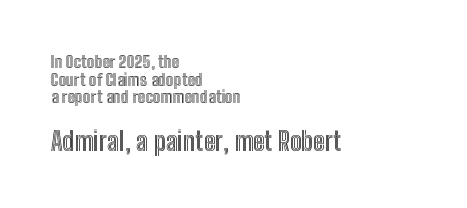
Spacing between characters is what you'd get straight out of the box. Short and long lines alike share a common starting point at left. The emphasis by scale lands on block number two, below. The block of text is dense from top to bottom, with scant space between rows.
